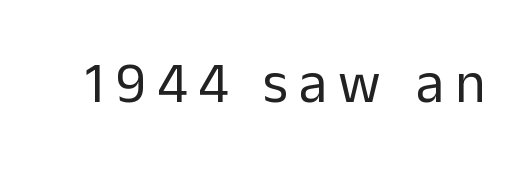
Looks like regular typesetting: each glyph gets only the width it needs. Is the type heavy? It reads as light-to-regular instead. To sum up the face: it is a sans, with no serifs. Tall strokes in this sample are plumb rather than angled. The gap between lines stays unmarked.
